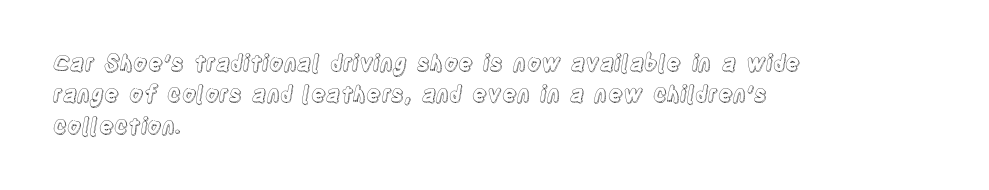
Quick note: underline off. Interline gaps are of average width in this sample. How are the letters spaced? Ordinarily, with no added tracking. The lines are quadded left.
